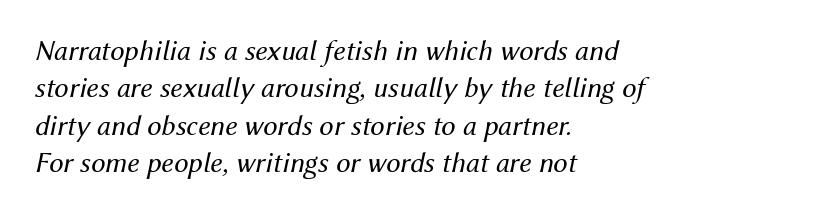
{"italic": "yes", "lean": "right", "slant_degrees": 12, "bold": "no", "weight": "regular", "width": "normal", "stroke_contrast": "medium", "x_height": "medium", "monospaced": "no", "underline": "no", "align": "left", "line_spacing": "normal", "line_spacing_ratio": 1.29, "letter_spacing": "normal", "letter_spacing_em": 0.0, "glyph_px": 29}
